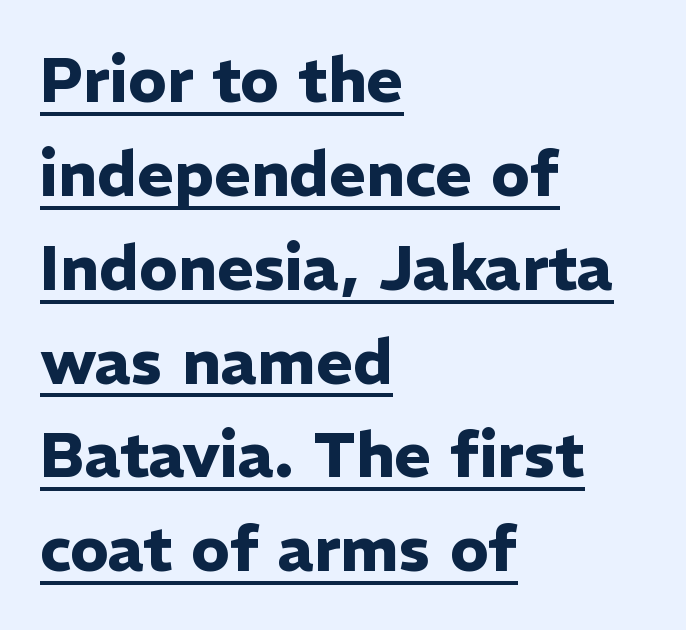
{"serif": "no", "italic": "no", "bold": "yes", "weight": "heavy", "width": "normal", "stroke_contrast": "low", "x_height": "medium", "monospaced": "no", "underline": "yes", "align": "left", "line_spacing": "normal", "line_spacing_ratio": 1.49, "letter_spacing": "normal", "letter_spacing_em": 0.0, "glyph_px": 63}
